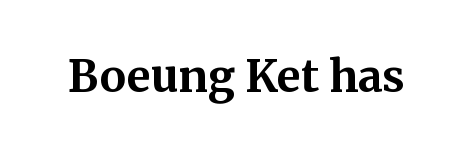
The passage shown is typed in a proportional face where columns would drift. The letters carry serifs — small finishing strokes at the ends of their stems. Short note: letters normally spaced. These lines were composed using upright roman letters.
